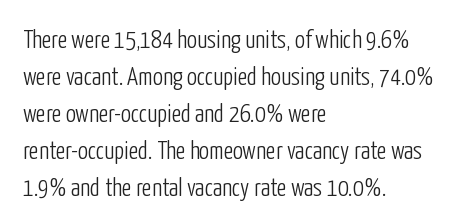
The image shows 25 px text type, upright; set left-aligned, normal line spacing (1.48x), normal letter spacing, not underlined.
